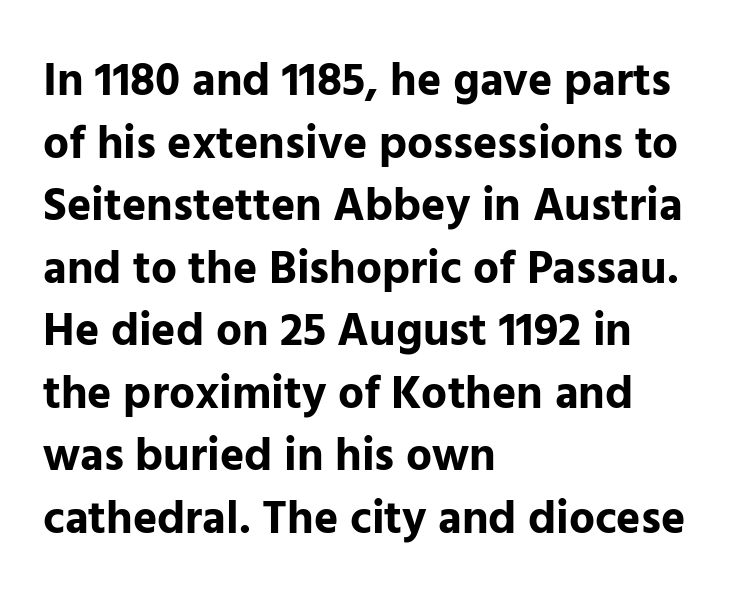
The image shows 46 px bold sans-serif type, upright; set left-aligned, normal line spacing (1.36x), normal letter spacing, not underlined; low stroke contrast and a medium x-height.
